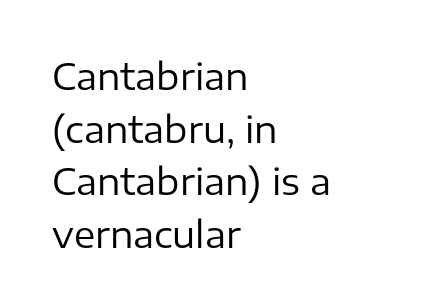
The image shows 36 px regular-weight sans-serif type, upright; set left-aligned, normal line spacing (1.46x), normal letter spacing, not underlined; low stroke contrast and a medium x-height.
